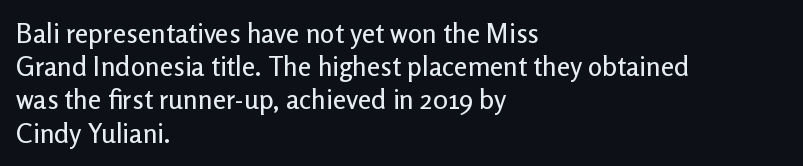
{"italic": "no", "underline": "no", "align": "left", "line_spacing_ratio": 1.23, "letter_spacing": "normal", "letter_spacing_em": 0.0, "glyph_px": 27}
